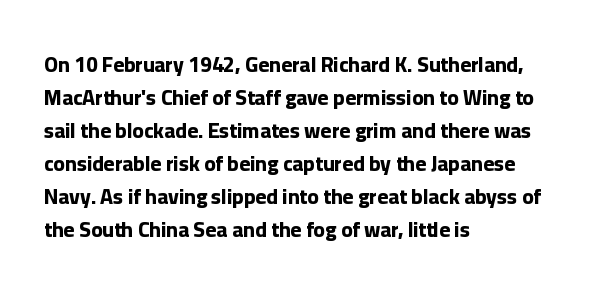
Q: Is the text bold? A: Yes.
Q: Is the text italic (slanted)? A: No, it is upright.
Q: Is the text underlined? A: No.
Q: How is the paragraph aligned? A: Left-aligned.
Q: Is the spacing between letters normal or unusually wide? A: Normal.
Q: Is the spacing between lines tight, normal or loose? A: Normal.
